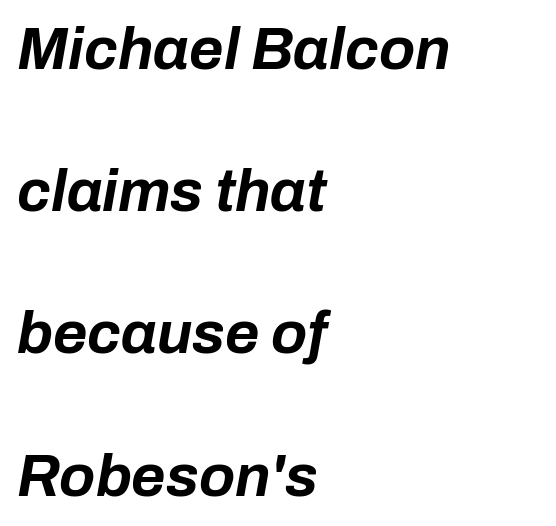
The image shows 59 px bold type, italic (leaning right); set left-aligned, loose line spacing (2.41x), normal letter spacing, not underlined; low stroke contrast and a medium x-height.
